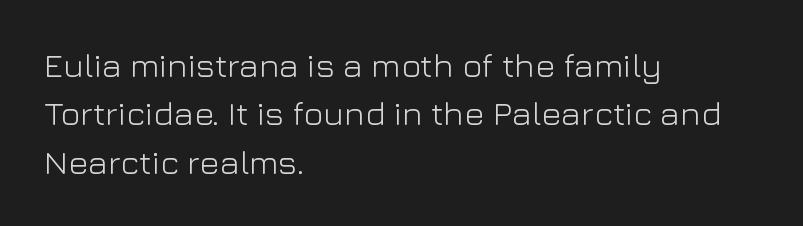
The letters advance in unequal steps, a hallmark of proportional type. Nope, no serifs anywhere on these letters. The letters sit at their default tracking, neither squeezed nor spread. Visually the block forms a straight wall on the left and a jagged coastline on the right. No italicization has been applied; the sample stays upright.
